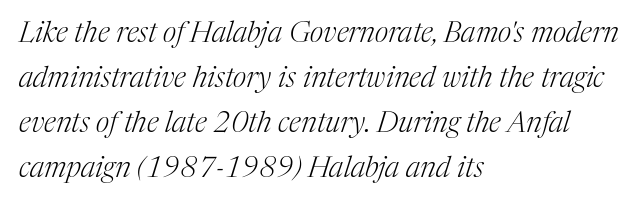
Short and long lines alike share a common starting point at left. Quick note: interline space is typical. Caption: face not bold, strokes unweighted. In terms of letterform style, serifs are clearly present. Rule under the text: the space is simply empty. The face used here is proportionally spaced, like ordinary book or web type.
